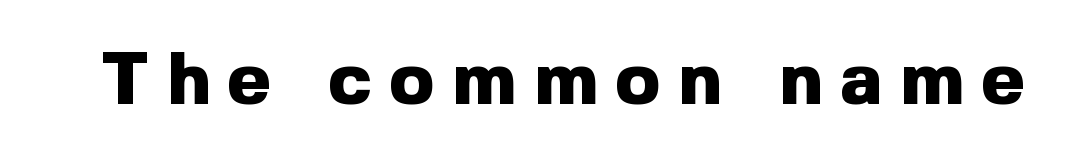
{"serif": "no", "italic": "no", "bold": "yes", "weight": "heavy", "width": "normal", "x_height": "medium", "monospaced": "no", "underline": "no", "letter_spacing": "wide", "letter_spacing_em": 0.24, "glyph_px": 74}
